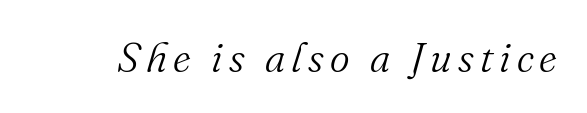
The space directly below the letters is spotless. Do the characters align in a grid? No, the font is proportional. Rendered with sloped, italic letterforms. This reads as an unemphasized weight, regular at the heaviest. Stroke terminals: seriffed.
